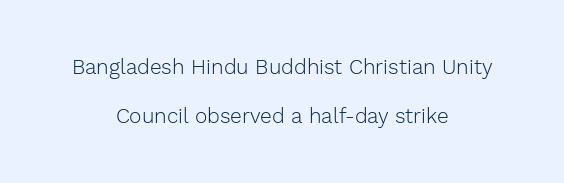
You can tell it's not italic because the verticals are truly vertical. Each new line begins a long way beneath the previous one. The weight tops out at a normal text grade. The passage is arranged like a title page — every line centered. Underlining? Definitely not there.
